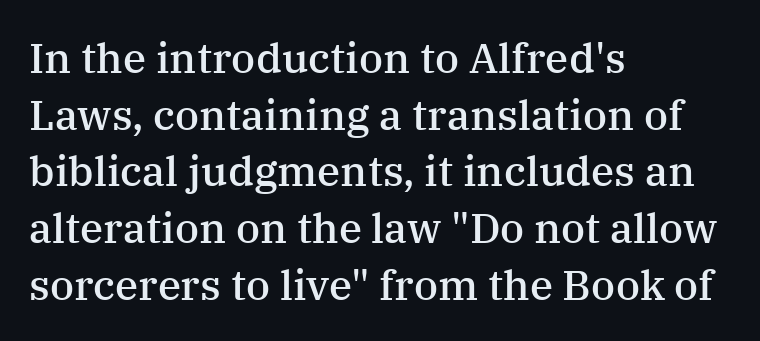
The image shows 42 px semibold serif type, upright; set left-aligned, normal line spacing (1.35x), normal letter spacing, not underlined; medium stroke contrast and a medium x-height.
